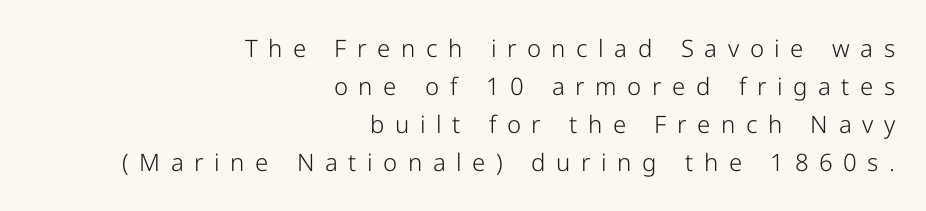
{"italic": "no", "bold": "no", "underline": "no", "align": "right", "line_spacing": "normal", "line_spacing_ratio": 1.59, "letter_spacing": "wide", "letter_spacing_em": 0.44, "glyph_px": 24}
